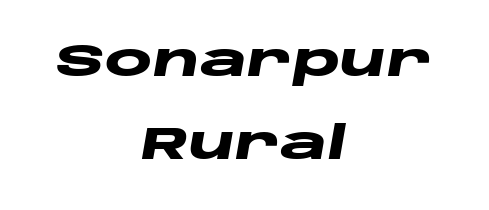
Q: Is the text bold? A: Yes.
Q: Is the text italic (slanted)? A: Yes, it leans right by about 10 degrees.
Q: Is the text underlined? A: No.
Q: How is the paragraph aligned? A: Centered.
Q: Is the spacing between letters normal or unusually wide? A: Normal.
Q: Width (condensed, normal, or wide)? A: Wide.
Q: Stroke contrast? A: Low.
Q: x-height? A: Large.
Q: Monospaced? A: No.
